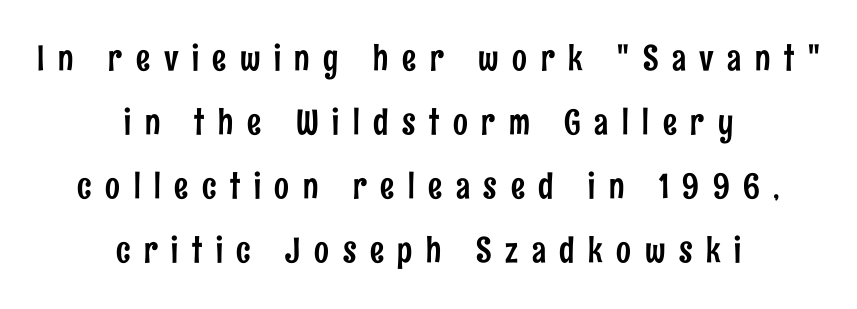
The glyphs in this specimen are sans serif. Rendered with straight, roman letterforms. Clear beneath every line of the passage. Here the designer chose a conventional face with non-uniform glyph widths. Compared with typical body copy, the letter spacing here is much looser. The paragraph has two soft edges and a firm central axis.
